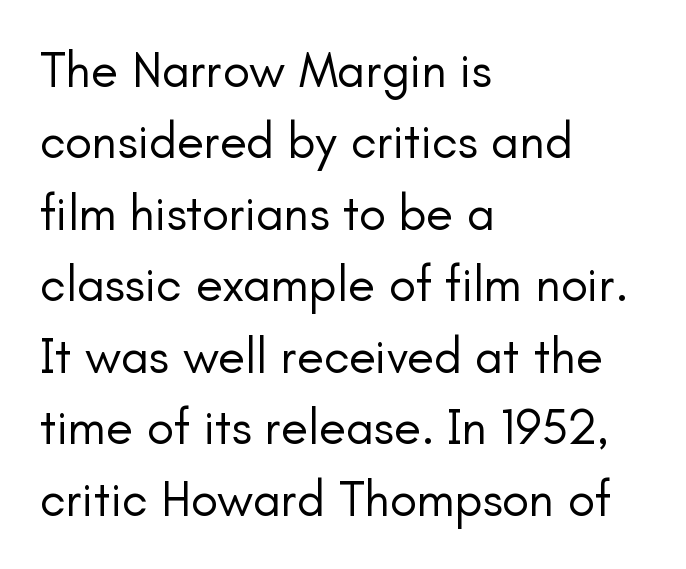
Q: Is the text bold? A: No.
Q: Is the text italic (slanted)? A: No, it is upright.
Q: Is the typeface a serif or a sans-serif typeface? A: Sans-serif.
Q: Is the text underlined? A: No.
Q: How is the paragraph aligned? A: Left-aligned.
Q: Is the spacing between letters normal or unusually wide? A: Normal.
Q: Is the spacing between lines tight, normal or loose? A: Normal.
Q: Width (condensed, normal, or wide)? A: Normal.
Q: Stroke contrast? A: Low.
Q: x-height? A: Small.
Q: Monospaced? A: No.
